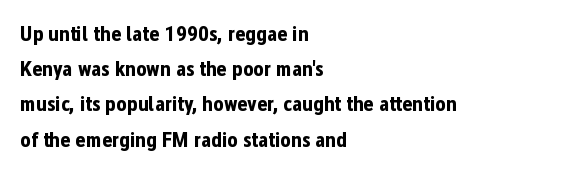
The image shows 22 px bold type, upright; set left-aligned, normal line spacing (1.6x), normal letter spacing, not underlined.
